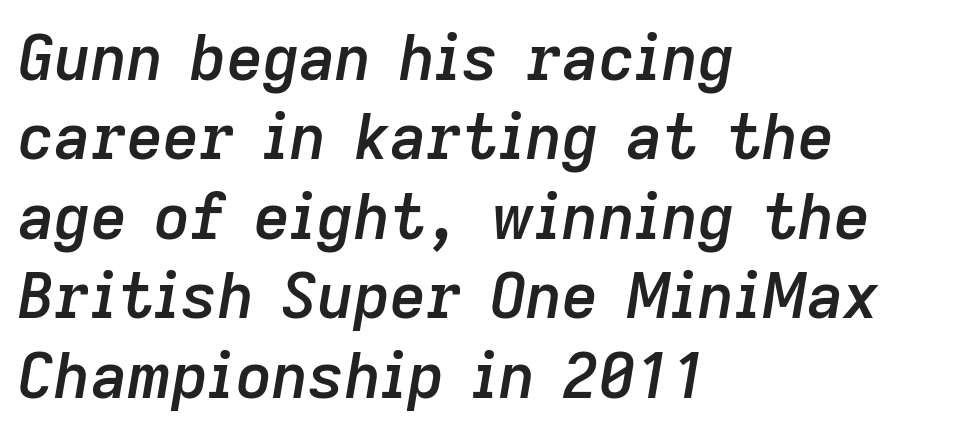
{"italic": "yes", "lean": "right", "slant_degrees": 9, "bold": "semi", "weight": "semibold", "width": "normal", "stroke_contrast": "low", "x_height": "medium", "monospaced": "no", "underline": "no", "align": "left", "line_spacing": "normal", "line_spacing_ratio": 1.26, "letter_spacing": "normal", "letter_spacing_em": 0.0, "glyph_px": 63}
